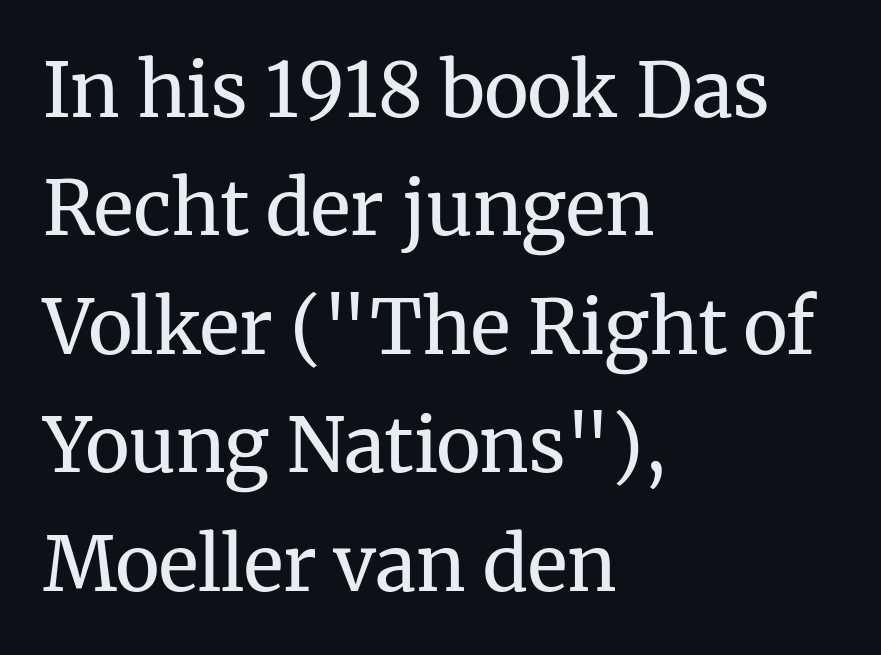
{"serif": "yes", "italic": "no", "bold": "no", "weight": "regular", "width": "normal", "stroke_contrast": "medium", "x_height": "medium", "monospaced": "no", "underline": "no", "align": "left", "line_spacing": "normal", "line_spacing_ratio": 1.58, "letter_spacing": "normal", "letter_spacing_em": 0.0, "glyph_px": 75}
